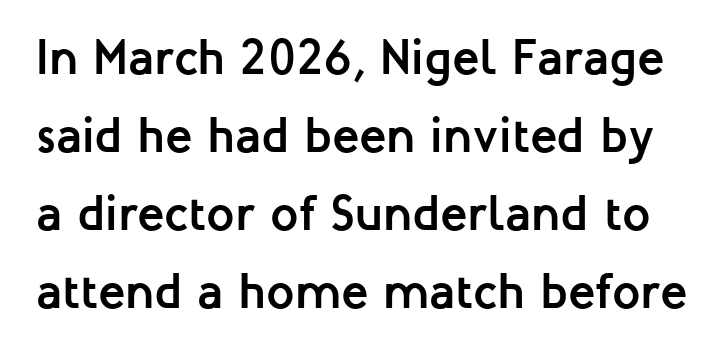
The image shows 50 px semibold sans-serif type, upright; set normal line spacing (1.56x), normal letter spacing, not underlined; low stroke contrast and a medium x-height.
